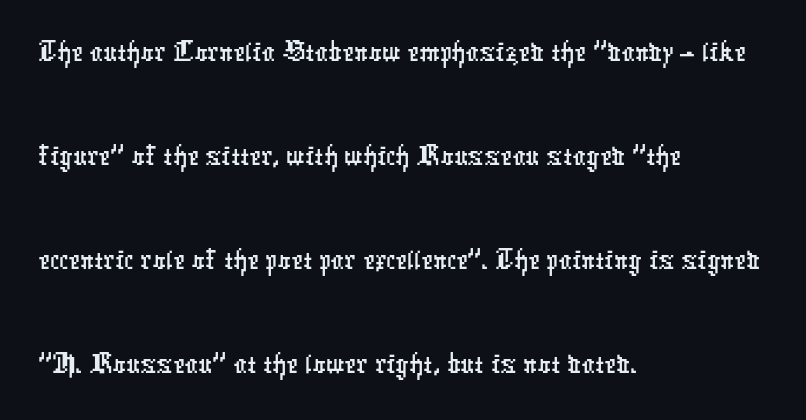
Q: Is the typeface a serif or a sans-serif typeface? A: Sans-serif.
Q: Is the text underlined? A: No.
Q: How is the paragraph aligned? A: Left-aligned.
Q: Is the spacing between letters normal or unusually wide? A: Normal.
Q: Is the spacing between lines tight, normal or loose? A: Normal.
Q: Width (condensed, normal, or wide)? A: Condensed.
Q: Stroke contrast? A: Low.
Q: x-height? A: Medium.
Q: Monospaced? A: No.
